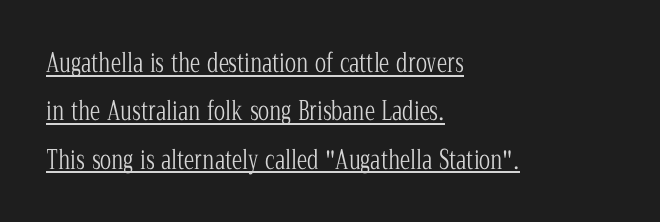
The image shows 26 px text type, upright; set left-aligned, line spacing 1.86x, normal letter spacing, underlined.
